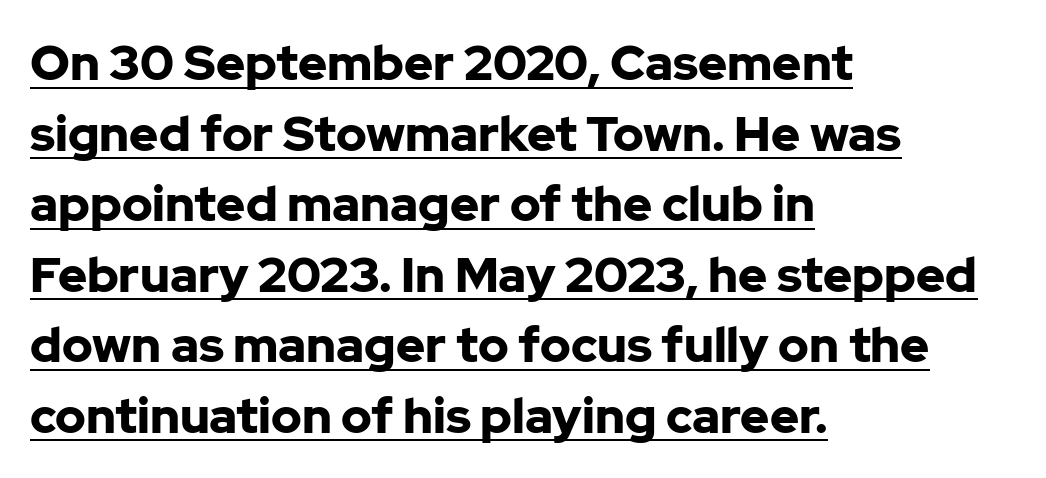
Look at the tracking — it's just the regular setting, nothing added. The face used here is proportionally spaced, like ordinary book or web type. Caption: lettering with a line underneath. Students, this is bold: see how much ink each stroke carries. The text was rendered using a sans face with plain stroke endings. Caption: multi-line text, flush left, ragged right.
